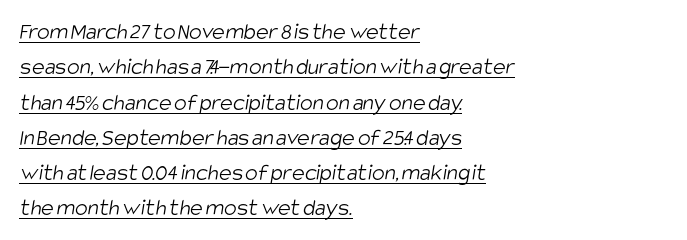
Q: Is the text bold? A: No.
Q: Is the text underlined? A: Yes.
Q: How is the paragraph aligned? A: Left-aligned.
Q: Is the spacing between letters normal or unusually wide? A: Normal.
Q: Is the spacing between lines tight, normal or loose? A: Normal.
